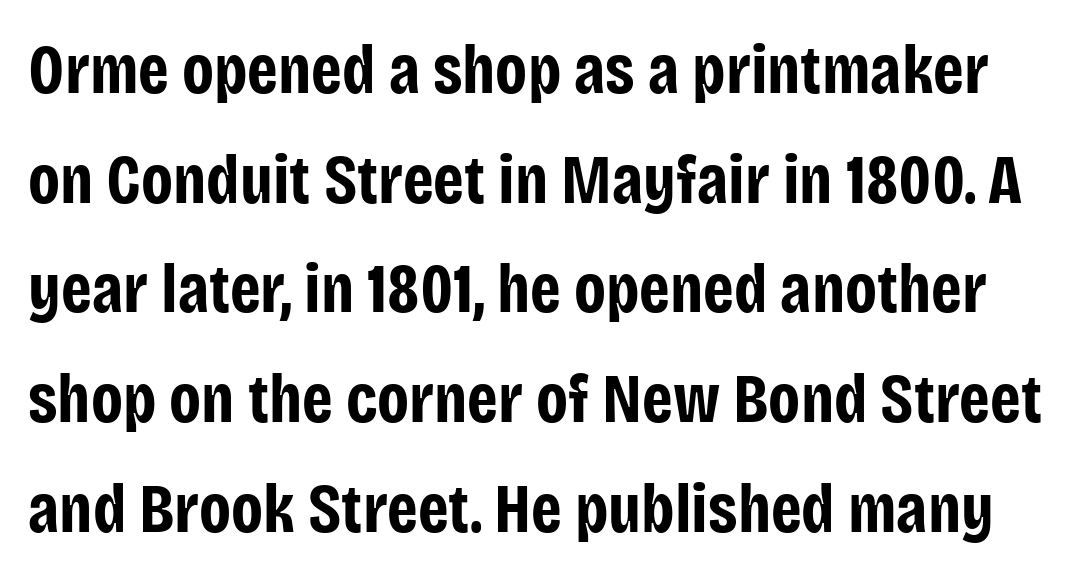
{"serif": "no", "italic": "no", "bold": "yes", "weight": "bold", "width": "condensed", "stroke_contrast": "low", "x_height": "large", "monospaced": "no", "underline": "no", "line_spacing": "normal", "line_spacing_ratio": 1.59, "letter_spacing": "normal", "letter_spacing_em": 0.0, "glyph_px": 69}
